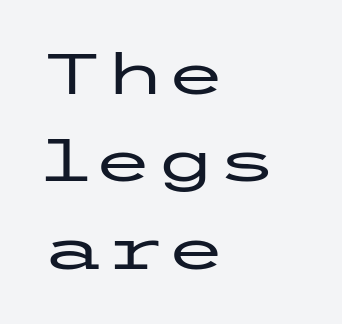
The image shows 56 px wide sans-serif type, upright; set left-aligned, normal line spacing (1.56x), normal letter spacing, not underlined; low stroke contrast and a medium x-height.
